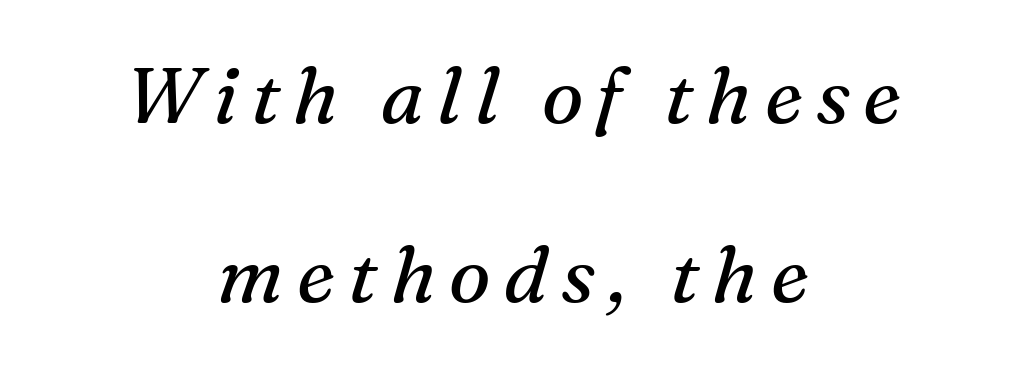
Q: Is the text bold? A: No.
Q: Is the text italic (slanted)? A: Yes, it leans right by about 16 degrees.
Q: Is the typeface a serif or a sans-serif typeface? A: Serif.
Q: Is the text underlined? A: No.
Q: How is the paragraph aligned? A: Centered.
Q: Is the spacing between lines tight, normal or loose? A: Loose.
Q: Width (condensed, normal, or wide)? A: Normal.
Q: Stroke contrast? A: Medium.
Q: x-height? A: Medium.
Q: Monospaced? A: No.
